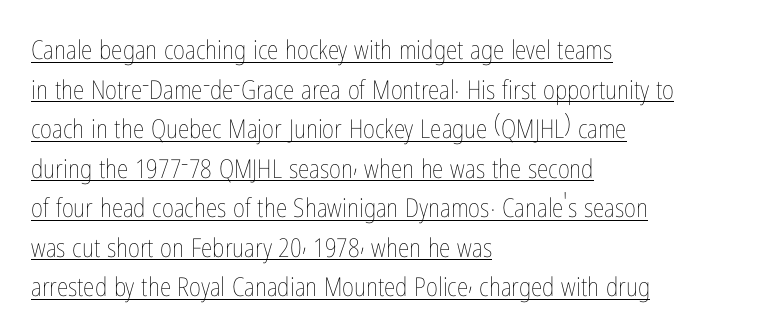
{"italic": "no", "bold": "no", "underline": "yes", "align": "left", "line_spacing": "normal", "line_spacing_ratio": 1.52, "letter_spacing": "normal", "letter_spacing_em": 0.0, "glyph_px": 26}
